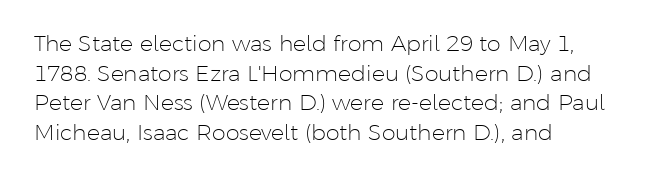
Q: Is the text bold? A: No.
Q: Is the text italic (slanted)? A: No, it is upright.
Q: Is the text underlined? A: No.
Q: How is the paragraph aligned? A: Left-aligned.
Q: Is the spacing between letters normal or unusually wide? A: Normal.
Q: Is the spacing between lines tight, normal or loose? A: Normal.
